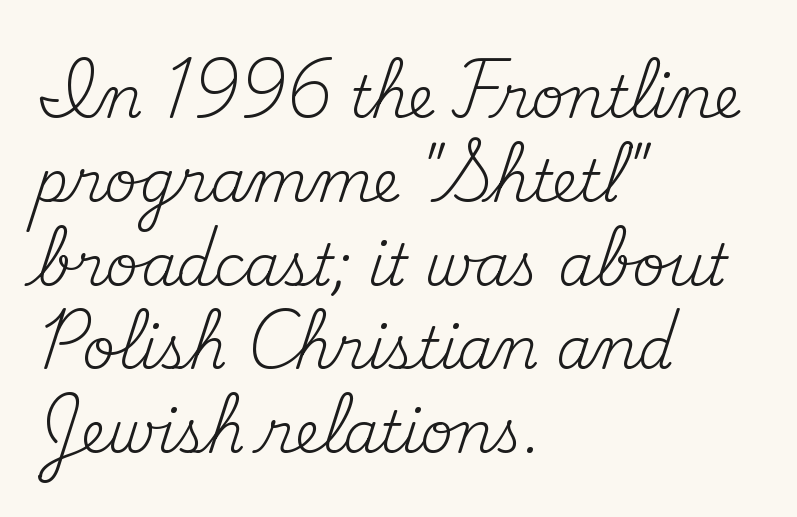
The image shows 57 px regular-weight serif type; set left-aligned, normal line spacing (1.47x), normal letter spacing, not underlined; medium stroke contrast and a small x-height.
